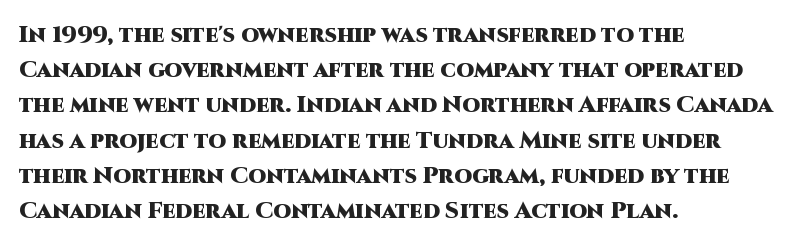
The image shows 23 px bold type, upright; set left-aligned, normal line spacing (1.53x), normal letter spacing, not underlined.
